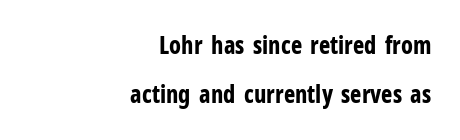
Q: Is the text bold? A: Yes.
Q: Is the text italic (slanted)? A: No, it is upright.
Q: Is the text underlined? A: No.
Q: How is the paragraph aligned? A: Right-aligned.
Q: Is the spacing between letters normal or unusually wide? A: Normal.
Q: Is the spacing between lines tight, normal or loose? A: Loose.
